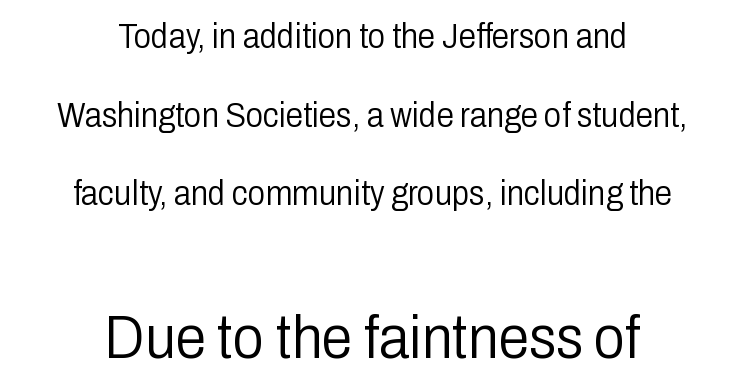
{"serif": "no", "italic": "no", "bold": "no", "weight": "light", "width": "condensed", "stroke_contrast": "low", "x_height": "medium", "monospaced": "no", "underline": "no", "align": "center", "line_spacing": "loose", "line_spacing_ratio": 2.25, "letter_spacing": "normal", "letter_spacing_em": 0.0, "larger_block": "second", "size_ratio": 1.77, "glyph_px": 62}
